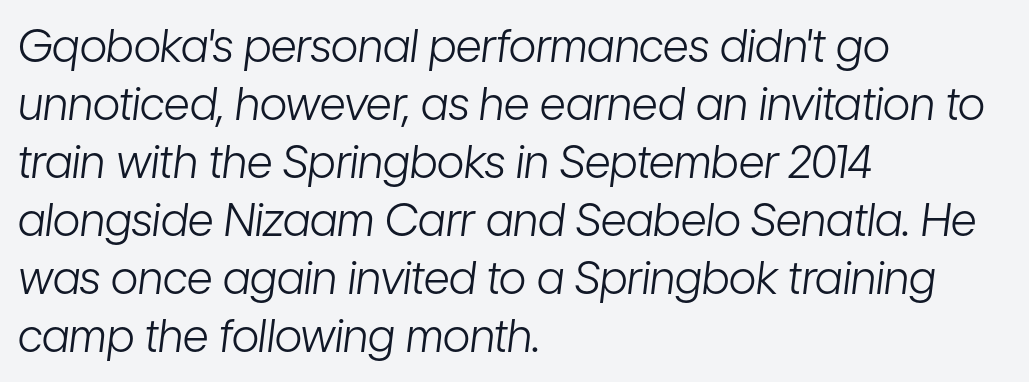
The image shows 45 px light, condensed type, italic (leaning right); set left-aligned, normal line spacing (1.29x), normal letter spacing, not underlined; low stroke contrast and a medium x-height.
